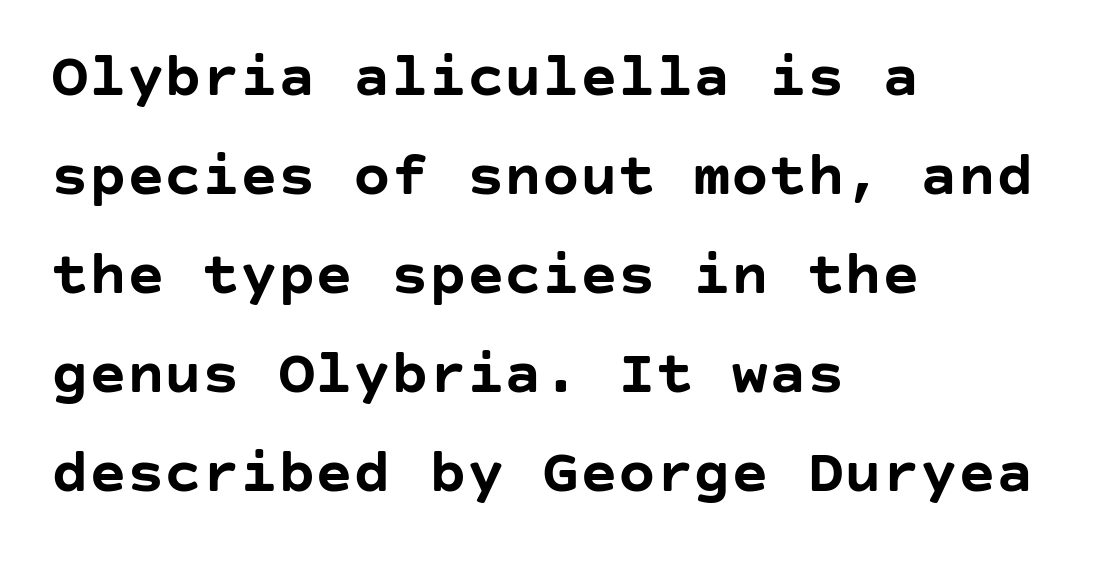
The image shows 63 px semibold sans-serif type, upright; set left-aligned, normal line spacing (1.57x), normal letter spacing, not underlined; low stroke contrast and a large x-height.
